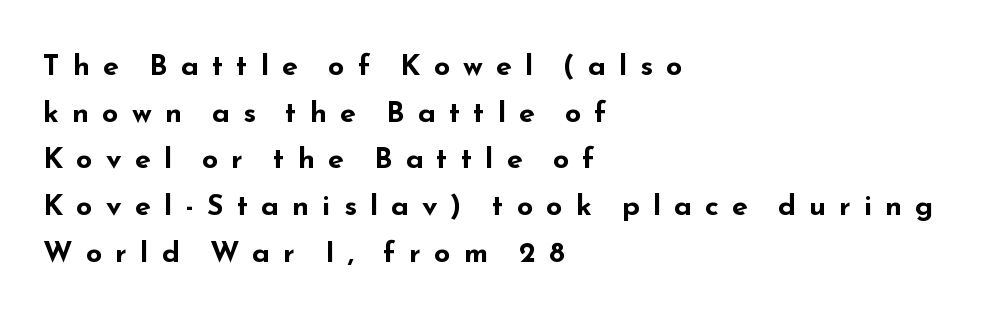
The image shows 29 px bold, wide sans-serif type, upright; set left-aligned, normal line spacing (1.61x), unusually wide letter spacing (+0.45 em), not underlined; low stroke contrast and a small x-height.
